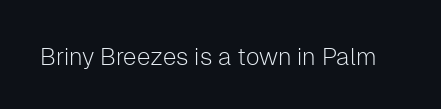
{"italic": "no", "bold": "no", "underline": "no", "letter_spacing": "normal", "letter_spacing_em": 0.0, "glyph_px": 24}
